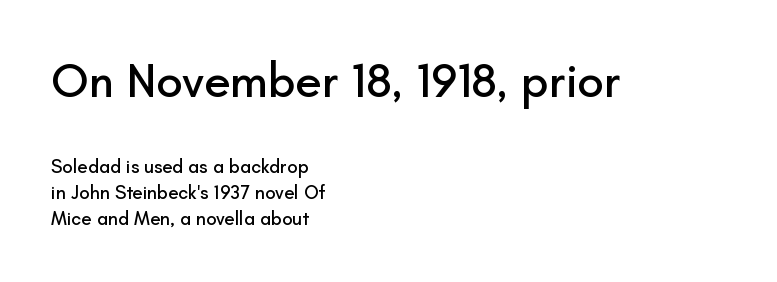
Q: Is the text italic (slanted)? A: No, it is upright.
Q: Is the typeface a serif or a sans-serif typeface? A: Sans-serif.
Q: Is the text underlined? A: No.
Q: How is the paragraph aligned? A: Left-aligned.
Q: Is the spacing between letters normal or unusually wide? A: Normal.
Q: Is the spacing between lines tight, normal or loose? A: Normal.
Q: Which block of text is set in a larger size, the first (top) or the second (bottom)? A: The first (top) one.
Q: Width (condensed, normal, or wide)? A: Normal.
Q: Stroke contrast? A: Low.
Q: x-height? A: Small.
Q: Monospaced? A: No.
